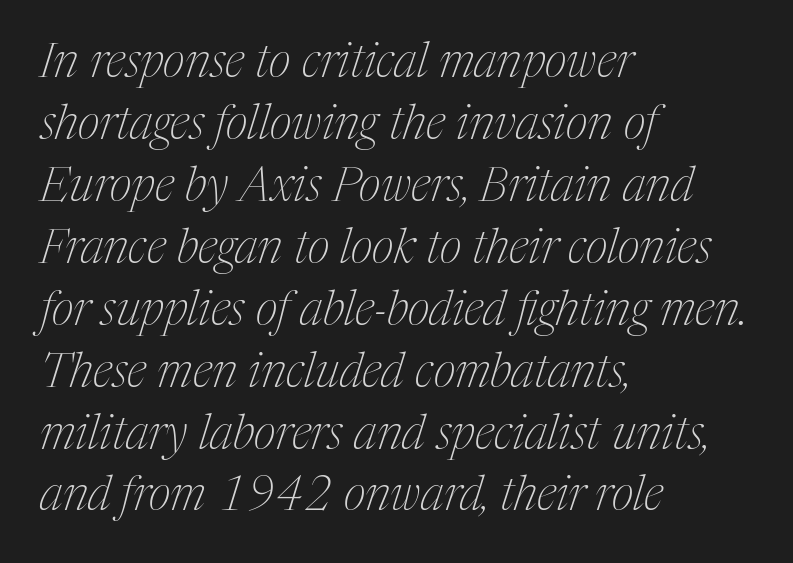
This sample has the flowing, uneven cadence of proportional lettering. Stroke thickness stays within the range of a standard reading face or lighter. In terms of leading, this rendering sits right in the middle. Unlike a clean sans, this face finishes its strokes with serifs. Designer's note — italics engaged.
